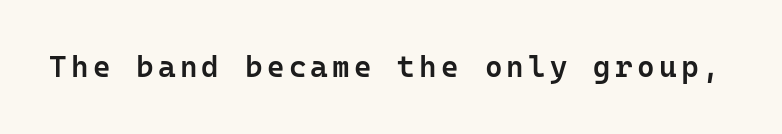
Q: Is the text bold? A: Semi-bold.
Q: Is the text italic (slanted)? A: No, it is upright.
Q: Is the typeface a serif or a sans-serif typeface? A: Sans-serif.
Q: Is the text underlined? A: No.
Q: Width (condensed, normal, or wide)? A: Normal.
Q: Stroke contrast? A: Low.
Q: x-height? A: Medium.
Q: Monospaced? A: Yes.
